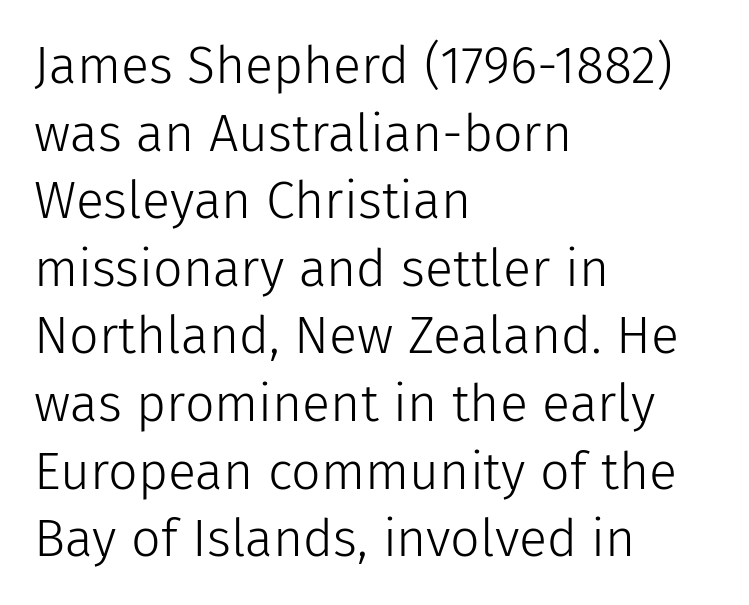
{"serif": "no", "italic": "no", "bold": "no", "weight": "light", "width": "normal", "stroke_contrast": "low", "x_height": "medium", "monospaced": "no", "underline": "no", "align": "left", "line_spacing": "normal", "line_spacing_ratio": 1.3, "letter_spacing": "normal", "letter_spacing_em": 0.0, "glyph_px": 52}
